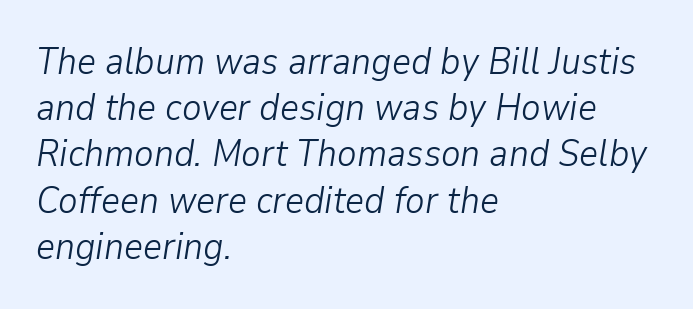
Q: Is the text bold? A: No.
Q: Is the text italic (slanted)? A: Yes, it leans right by about 9 degrees.
Q: Is the text underlined? A: No.
Q: How is the paragraph aligned? A: Left-aligned.
Q: Is the spacing between letters normal or unusually wide? A: Normal.
Q: Is the spacing between lines tight, normal or loose? A: Normal.
Q: Width (condensed, normal, or wide)? A: Normal.
Q: Stroke contrast? A: Low.
Q: x-height? A: Medium.
Q: Monospaced? A: No.
